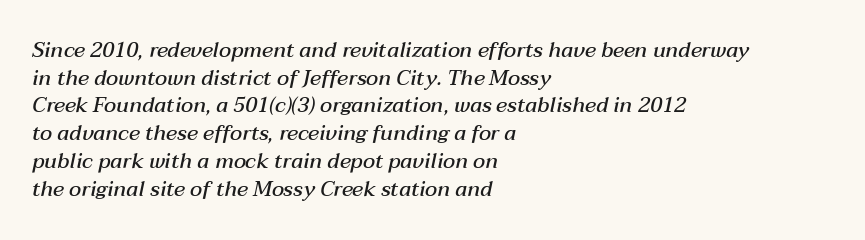
The image shows 21 px text type, italic (leaning right); set left-aligned, normal line spacing (1.32x), normal letter spacing, not underlined.
